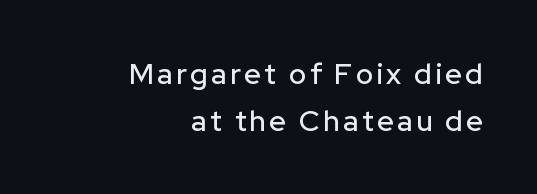
Q: Is the text italic (slanted)? A: No, it is upright.
Q: Is the typeface a serif or a sans-serif typeface? A: Sans-serif.
Q: Is the text underlined? A: No.
Q: How is the paragraph aligned? A: Right-aligned.
Q: Is the spacing between lines tight, normal or loose? A: Normal.
Q: Width (condensed, normal, or wide)? A: Normal.
Q: Stroke contrast? A: Low.
Q: x-height? A: Medium.
Q: Monospaced? A: No.
